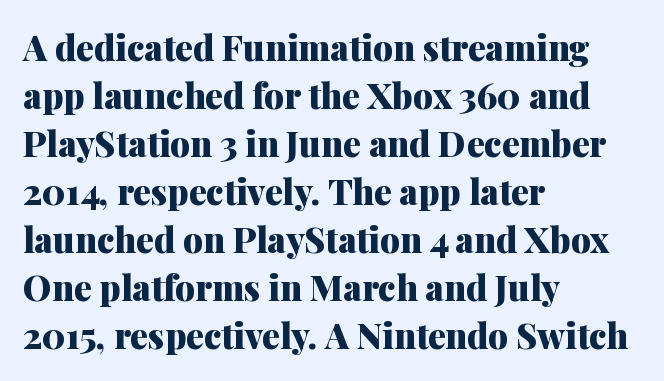
The image shows 35 px heavy serif type, upright; set left-aligned, normal line spacing (1.37x), normal letter spacing, not underlined; medium stroke contrast and a medium x-height.
